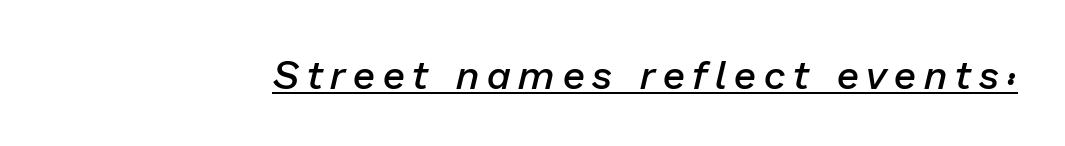
The image shows 40 px semibold type, italic (leaning right); set unusually wide letter spacing (+0.2 em), underlined; low stroke contrast and a medium x-height.
